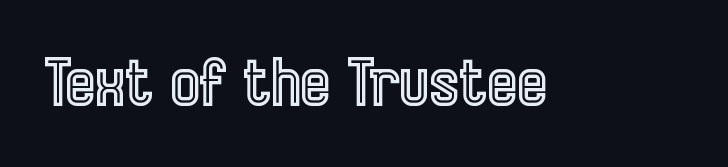
Q: Is the text italic (slanted)? A: No, it is upright.
Q: Is the text underlined? A: No.
Q: Is the spacing between letters normal or unusually wide? A: Normal.
Q: Width (condensed, normal, or wide)? A: Condensed.
Q: x-height? A: Medium.
Q: Monospaced? A: No.
